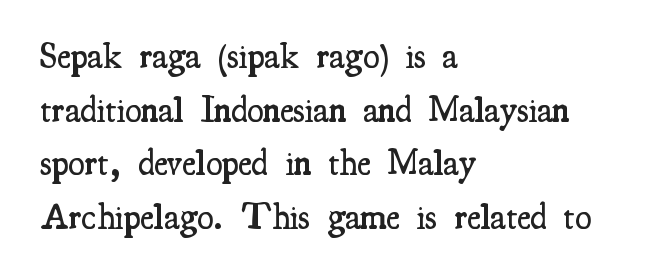
Any mark beneath the type? The region is blank. Leftover space on each line is placed entirely after the last word. Each word holds together tightly as a unit, with standard inter-letter gaps. Ascenders rise straight up at ninety degrees.
